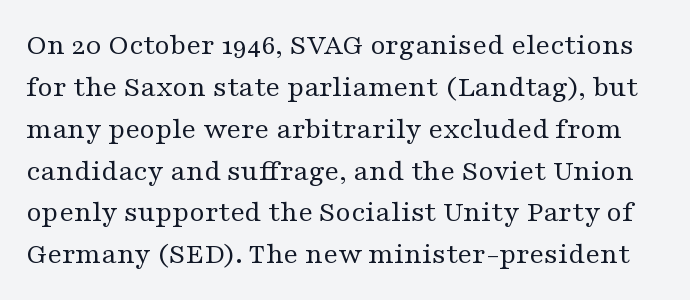
Q: Is the text bold? A: No.
Q: Is the text italic (slanted)? A: No, it is upright.
Q: Is the typeface a serif or a sans-serif typeface? A: Serif.
Q: Is the text underlined? A: No.
Q: Is the spacing between letters normal or unusually wide? A: Normal.
Q: Is the spacing between lines tight, normal or loose? A: Normal.
Q: Width (condensed, normal, or wide)? A: Wide.
Q: Stroke contrast? A: Medium.
Q: x-height? A: Medium.
Q: Monospaced? A: No.
